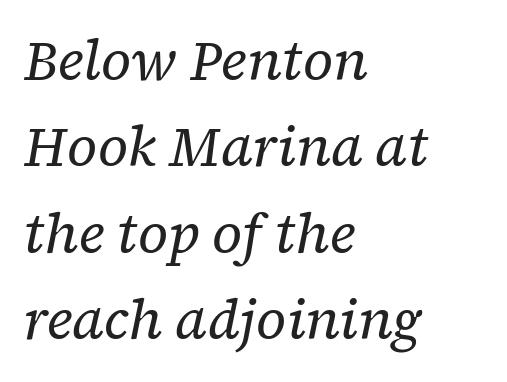
The image shows 55 px regular-weight serif type, italic (leaning right); set left-aligned, normal line spacing (1.57x), normal letter spacing, not underlined; low stroke contrast and a medium x-height.
